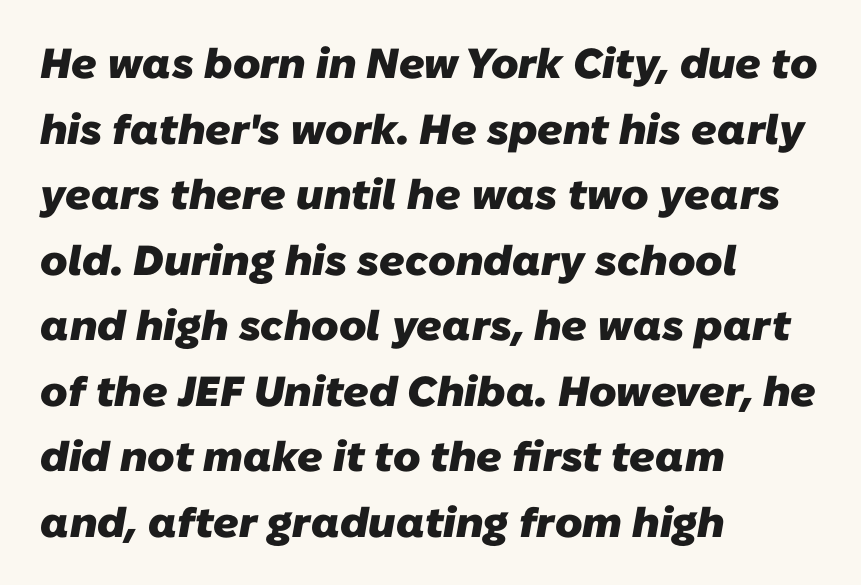
The face used here is proportionally spaced, like ordinary book or web type. In CSS terms this would be text-align: left. The letters carry no serifs — their stems end cleanly without finishing strokes. Plenty of ink on the page — the face is bold.
